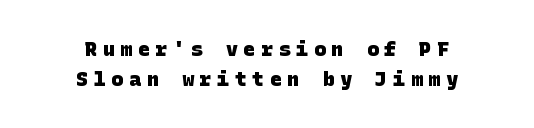
The area under the type is left untouched. Pretty heavy lettering here — definitely bold. Whoever set this chose a conventional vertical rhythm. The lines are quadded center. Here the glyphs are tracked loosely, breaking word shapes into spaced letters.
